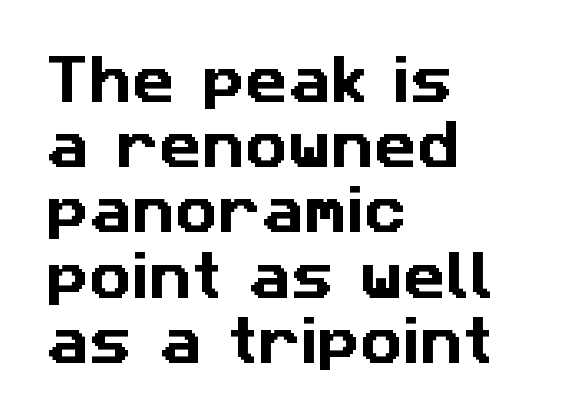
{"serif": "no", "width": "normal", "stroke_contrast": "low", "x_height": "medium", "monospaced": "no", "underline": "no", "align": "left", "line_spacing_ratio": 1.23, "letter_spacing": "normal", "letter_spacing_em": 0.0, "glyph_px": 53}
